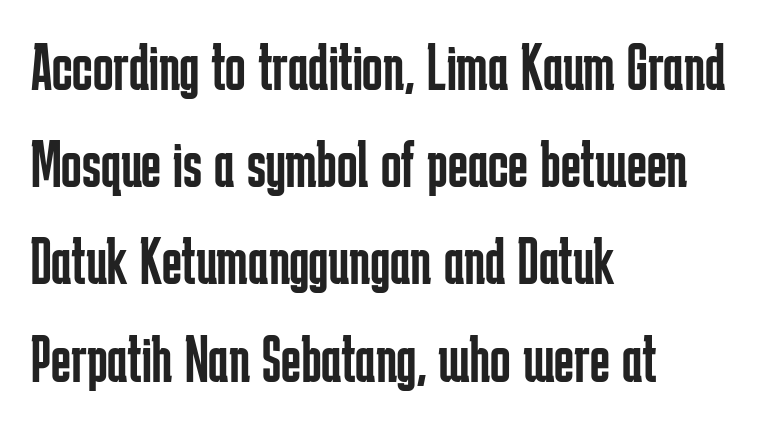
{"serif": "no", "italic": "no", "bold": "no", "weight": "regular", "width": "condensed", "stroke_contrast": "low", "x_height": "medium", "monospaced": "no", "underline": "no", "align": "left", "line_spacing": "normal", "line_spacing_ratio": 1.43, "letter_spacing": "normal", "letter_spacing_em": 0.0, "glyph_px": 68}
